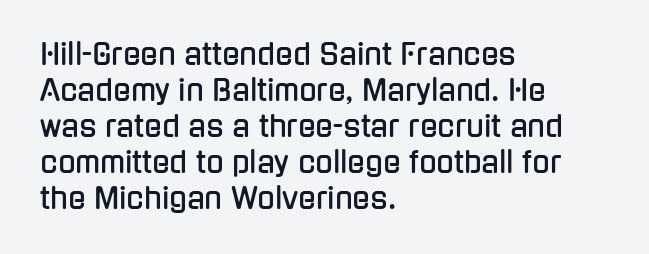
Q: Is the text italic (slanted)? A: No, it is upright.
Q: Is the typeface a serif or a sans-serif typeface? A: Sans-serif.
Q: Is the text underlined? A: No.
Q: How is the paragraph aligned? A: Left-aligned.
Q: Is the spacing between letters normal or unusually wide? A: Normal.
Q: Width (condensed, normal, or wide)? A: Condensed.
Q: Stroke contrast? A: Low.
Q: x-height? A: Medium.
Q: Monospaced? A: No.
